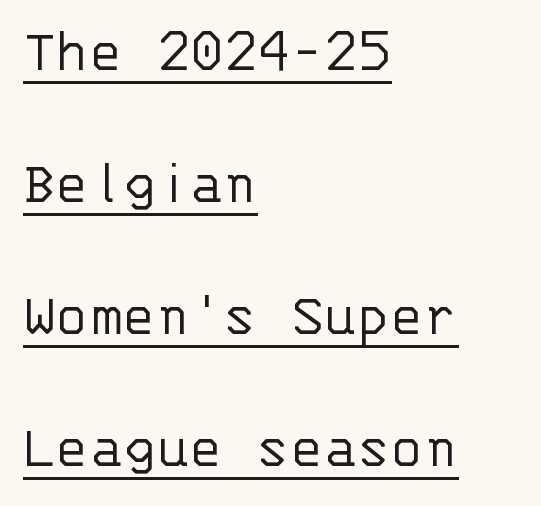
Q: Is the text bold? A: No.
Q: Is the text italic (slanted)? A: No, it is upright.
Q: Is the typeface a serif or a sans-serif typeface? A: Sans-serif.
Q: Is the text underlined? A: Yes.
Q: How is the paragraph aligned? A: Left-aligned.
Q: Is the spacing between letters normal or unusually wide? A: Normal.
Q: Is the spacing between lines tight, normal or loose? A: Loose.
Q: Width (condensed, normal, or wide)? A: Normal.
Q: Stroke contrast? A: Low.
Q: x-height? A: Large.
Q: Monospaced? A: Yes.
